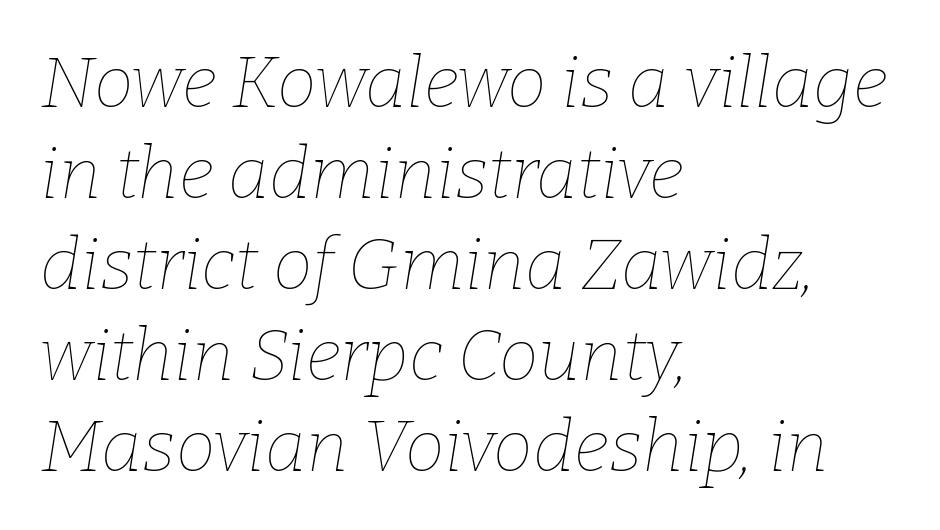
{"italic": "yes", "lean": "right", "slant_degrees": 9, "bold": "no", "weight": "thin", "width": "normal", "stroke_contrast": "low", "x_height": "medium", "monospaced": "no", "underline": "no", "align": "left", "line_spacing": "normal", "line_spacing_ratio": 1.28, "letter_spacing": "normal", "letter_spacing_em": 0.0, "glyph_px": 71}
